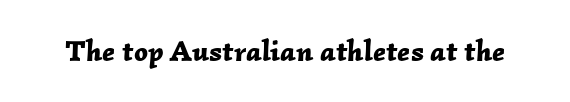
{"italic": "yes", "lean": "right", "slant_degrees": 2, "bold": "yes", "weight": "bold", "width": "normal", "stroke_contrast": "low", "x_height": "medium", "monospaced": "no", "underline": "no", "letter_spacing": "normal", "letter_spacing_em": 0.0, "glyph_px": 30}
